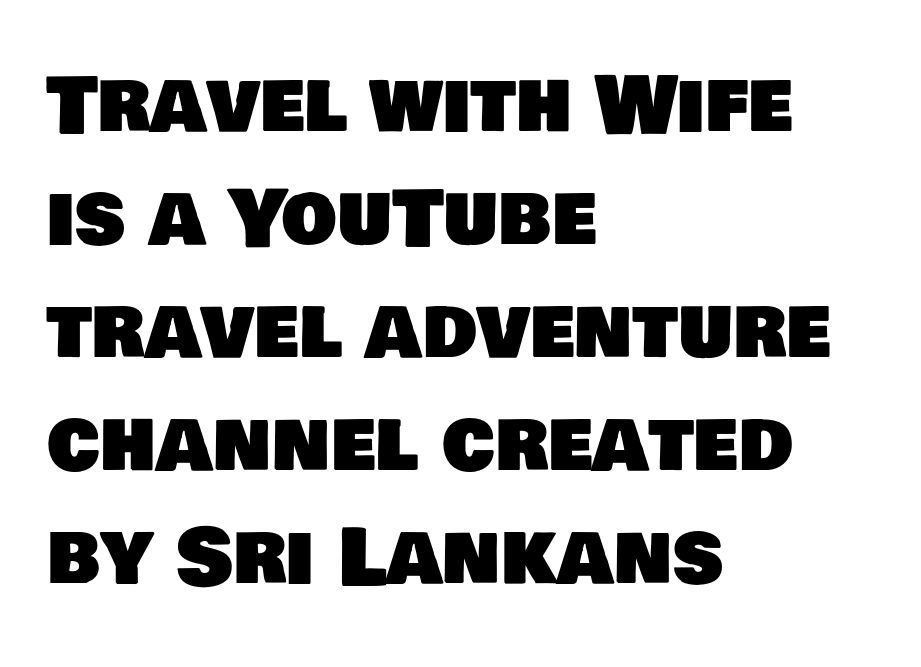
Q: Is the typeface a serif or a sans-serif typeface? A: Sans-serif.
Q: Is the text underlined? A: No.
Q: How is the paragraph aligned? A: Left-aligned.
Q: Is the spacing between letters normal or unusually wide? A: Normal.
Q: Is the spacing between lines tight, normal or loose? A: Normal.
Q: Width (condensed, normal, or wide)? A: Normal.
Q: Stroke contrast? A: Low.
Q: x-height? A: Large.
Q: Monospaced? A: No.
